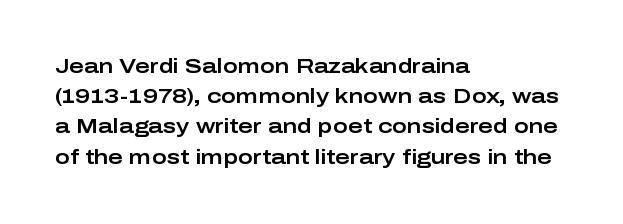
{"italic": "no", "underline": "no", "align": "left", "line_spacing": "normal", "line_spacing_ratio": 1.51, "letter_spacing": "normal", "letter_spacing_em": 0.0, "glyph_px": 20}
